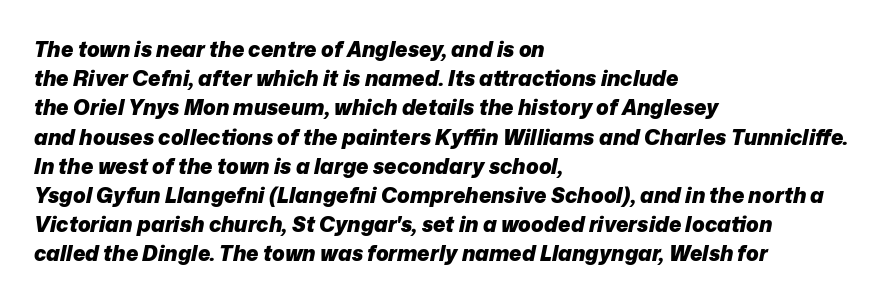
{"italic": "yes", "lean": "right", "slant_degrees": 12, "bold": "yes", "underline": "no", "align": "left", "line_spacing": "normal", "line_spacing_ratio": 1.39, "letter_spacing": "normal", "letter_spacing_em": 0.0, "glyph_px": 21}
